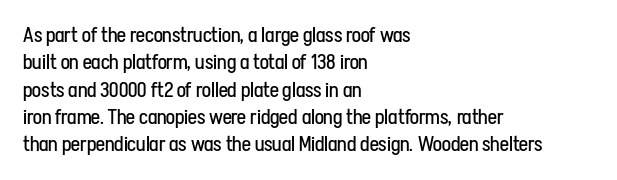
Reading down the block, your eye returns to a fixed left position each line. The weight tops out at a normal text grade. Interline gaps are of average width in this sample. The letters sit at their default tracking, neither squeezed nor spread.
